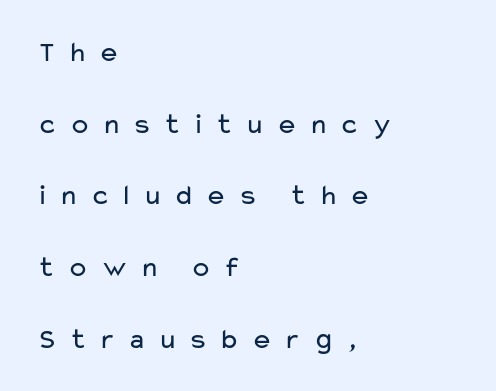
Letterform terminals end flat and unadorned throughout the passage. Glance below the letters and you will spot only blank space. The rendering uses natural spacing where letterforms have individual widths. This sample trades compactness for vertical openness between lines.
